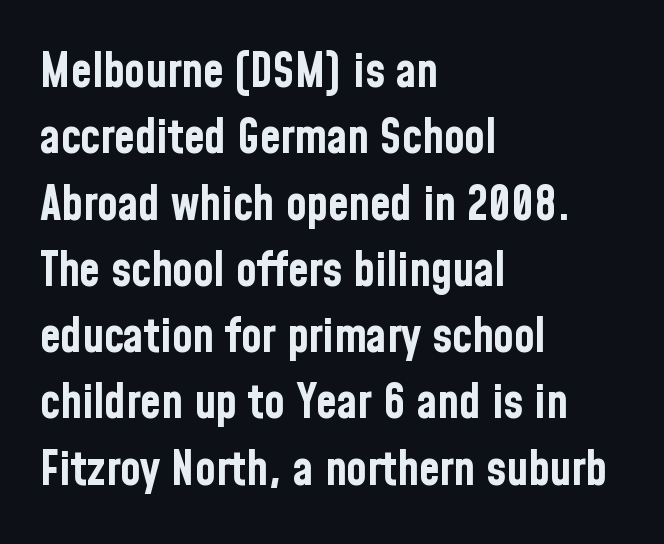
{"serif": "no", "italic": "no", "bold": "yes", "weight": "bold", "width": "condensed", "stroke_contrast": "low", "x_height": "medium", "monospaced": "no", "underline": "no", "align": "left", "line_spacing": "normal", "line_spacing_ratio": 1.41, "letter_spacing": "normal", "letter_spacing_em": 0.0, "glyph_px": 47}
